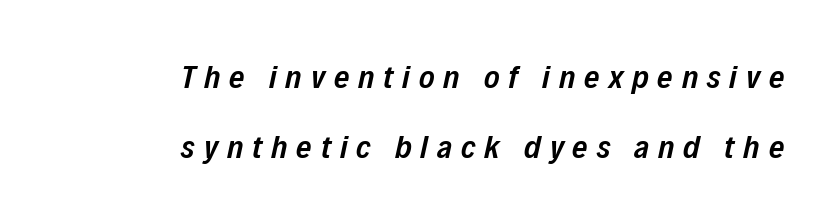
Q: Is the text bold? A: Semi-bold.
Q: Is the text italic (slanted)? A: Yes, it leans right by about 12 degrees.
Q: Is the text underlined? A: No.
Q: How is the paragraph aligned? A: Right-aligned.
Q: Is the spacing between letters normal or unusually wide? A: Unusually wide.
Q: Is the spacing between lines tight, normal or loose? A: Loose.
Q: Width (condensed, normal, or wide)? A: Condensed.
Q: Stroke contrast? A: Low.
Q: x-height? A: Medium.
Q: Monospaced? A: No.
